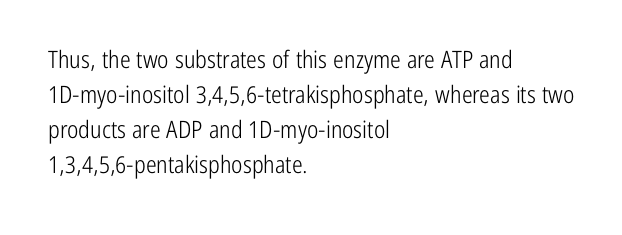
No word sits above an underline. This is the regular roman posture of the typeface. The lines in this sample share a left origin and differ only in where they stop. Successive baselines arrive at the customary interval.
